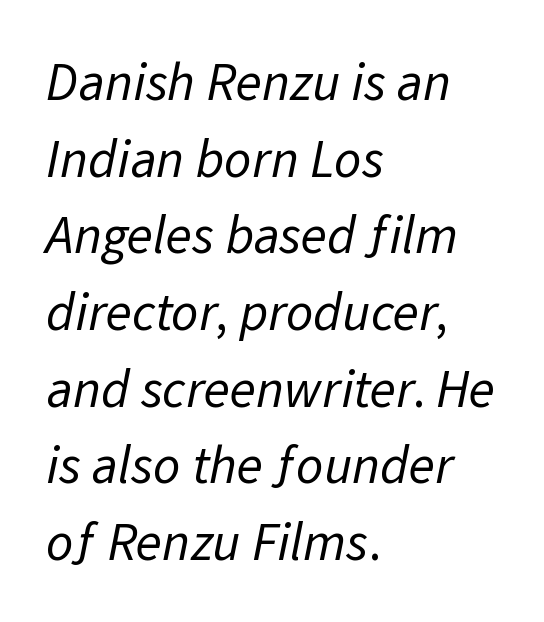
{"serif": "no", "bold": "no", "weight": "regular", "width": "normal", "stroke_contrast": "low", "x_height": "medium", "monospaced": "no", "underline": "no", "align": "left", "line_spacing": "normal", "line_spacing_ratio": 1.42, "letter_spacing": "normal", "letter_spacing_em": 0.0, "glyph_px": 54}
